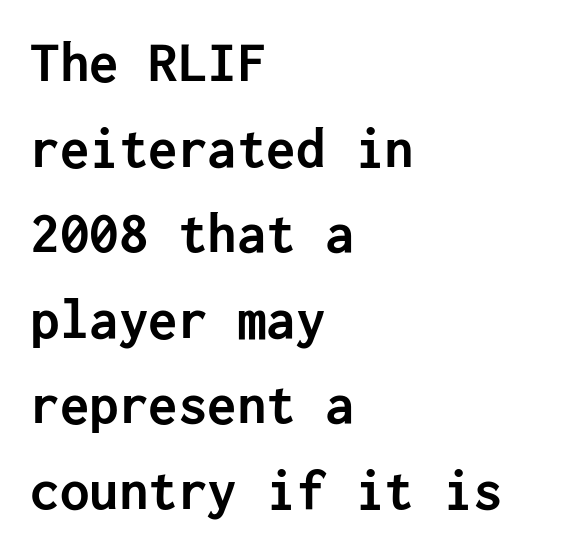
These lines sit exactly where default settings would place them. As a designer I'd log this as weight 700, bold. Nothing sits at the stroke ends, so this counts as sans-serif. Any mark beneath the type? The region is blank. In terms of letterspacing, this is plain default setting.
